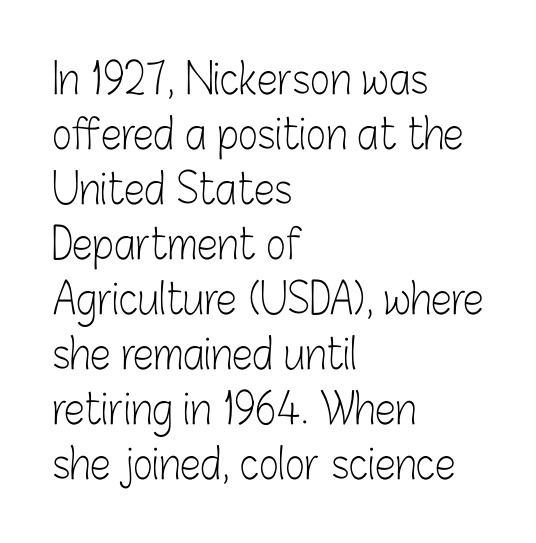
{"serif": "no", "italic": "no", "bold": "no", "weight": "light", "width": "condensed", "stroke_contrast": "low", "x_height": "medium", "monospaced": "no", "underline": "no", "align": "left", "line_spacing": "normal", "line_spacing_ratio": 1.31, "letter_spacing": "normal", "letter_spacing_em": 0.0, "glyph_px": 42}
